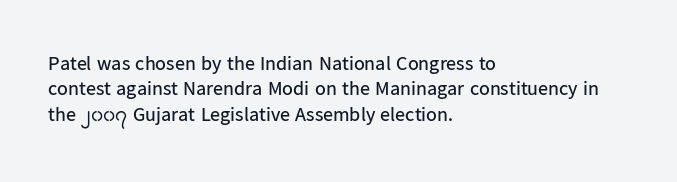
The image shows 20 px text type, upright; set left-aligned, normal line spacing (1.27x), normal letter spacing, not underlined.
